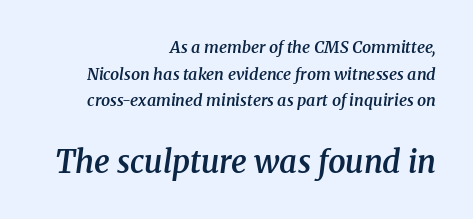
Each row of text sits above clean, open space. Quick note: italic. How are the letters spaced? Ordinarily, with no added tracking. A student would call this right alignment; a typographer would say flush right, rag left. Each letter keeps its own natural width here, so spacing adapts to shape.
